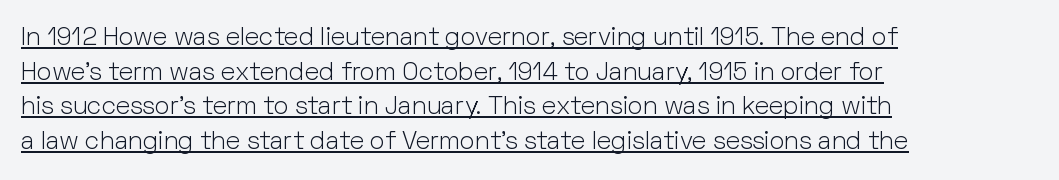
Q: Is the text bold? A: No.
Q: Is the text italic (slanted)? A: No, it is upright.
Q: Is the text underlined? A: Yes.
Q: How is the paragraph aligned? A: Left-aligned.
Q: Is the spacing between letters normal or unusually wide? A: Normal.
Q: Is the spacing between lines tight, normal or loose? A: Normal.
